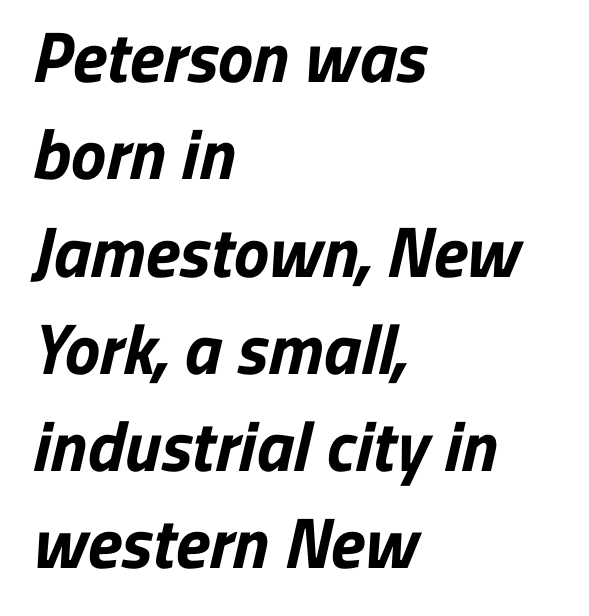
The image shows 71 px bold sans-serif type; set left-aligned, normal line spacing (1.37x), normal letter spacing, not underlined; low stroke contrast and a medium x-height.
